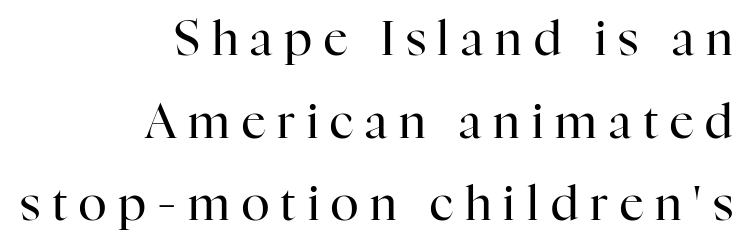
{"serif": "yes", "italic": "no", "bold": "no", "weight": "regular", "width": "normal", "stroke_contrast": "high", "x_height": "medium", "monospaced": "no", "underline": "no", "align": "right", "line_spacing_ratio": 1.76, "letter_spacing": "wide", "letter_spacing_em": 0.25, "glyph_px": 47}
